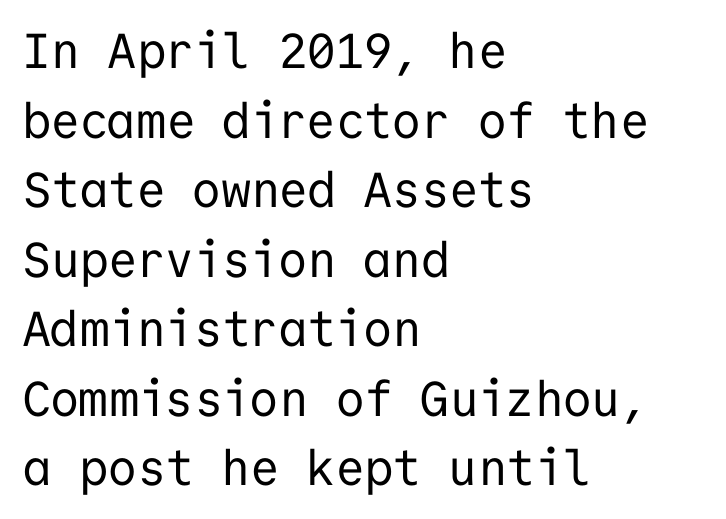
The image shows 49 px regular-weight sans-serif type, upright, monospaced; set left-aligned, normal line spacing (1.42x), normal letter spacing, not underlined; low stroke contrast and a medium x-height.
